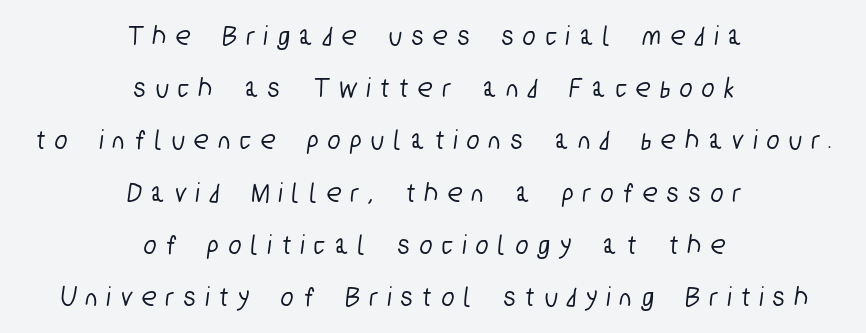
{"serif": "no", "width": "condensed", "stroke_contrast": "low", "x_height": "medium", "monospaced": "no", "underline": "no", "align": "center", "line_spacing_ratio": 1.8, "letter_spacing": "wide", "letter_spacing_em": 0.36, "glyph_px": 29}
